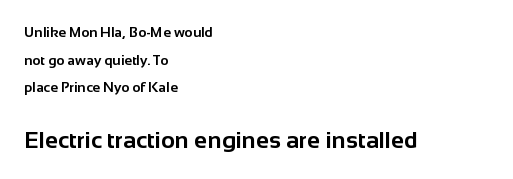
{"italic": "no", "bold": "yes", "underline": "no", "align": "left", "line_spacing": "loose", "line_spacing_ratio": 1.98, "letter_spacing": "normal", "letter_spacing_em": 0.0, "larger_block": "second", "size_ratio": 1.71, "glyph_px": 24}
